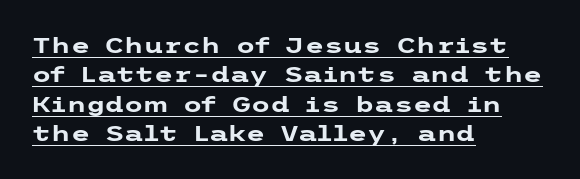
Q: Is the text bold? A: Yes.
Q: Is the text italic (slanted)? A: No, it is upright.
Q: Is the text underlined? A: Yes.
Q: How is the paragraph aligned? A: Left-aligned.
Q: Is the spacing between letters normal or unusually wide? A: Normal.
Q: Is the spacing between lines tight, normal or loose? A: Normal.
